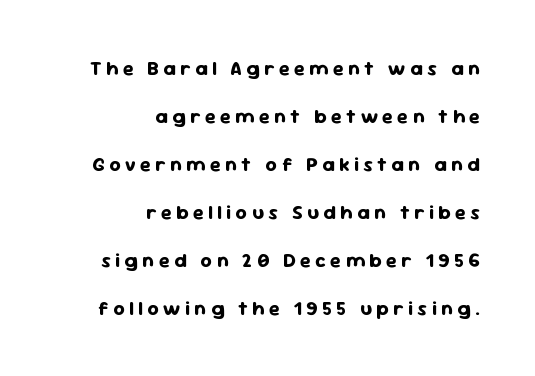
Q: Is the text bold? A: Yes.
Q: Is the text italic (slanted)? A: No, it is upright.
Q: Is the text underlined? A: No.
Q: How is the paragraph aligned? A: Right-aligned.
Q: Is the spacing between letters normal or unusually wide? A: Unusually wide.
Q: Is the spacing between lines tight, normal or loose? A: Loose.
